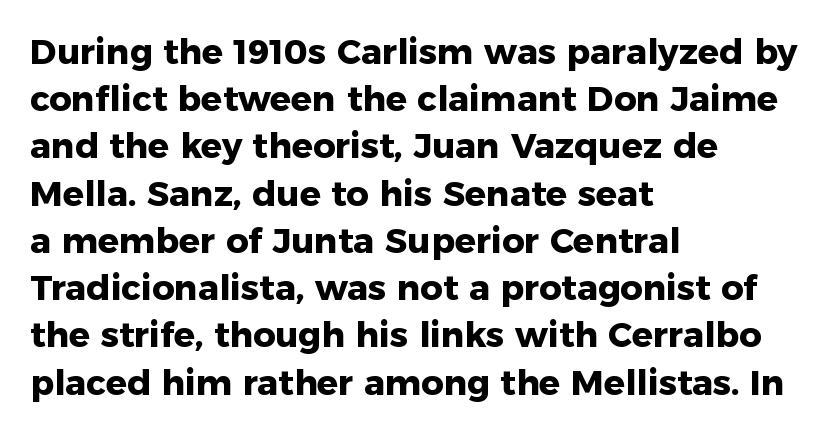
Q: Is the text bold? A: Yes.
Q: Is the text italic (slanted)? A: No, it is upright.
Q: Is the typeface a serif or a sans-serif typeface? A: Sans-serif.
Q: Is the text underlined? A: No.
Q: How is the paragraph aligned? A: Left-aligned.
Q: Is the spacing between letters normal or unusually wide? A: Normal.
Q: Is the spacing between lines tight, normal or loose? A: Normal.
Q: Width (condensed, normal, or wide)? A: Normal.
Q: Stroke contrast? A: Low.
Q: x-height? A: Medium.
Q: Monospaced? A: No.
